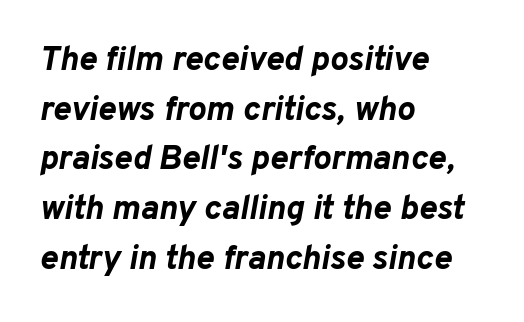
{"italic": "yes", "lean": "right", "slant_degrees": 10, "bold": "yes", "weight": "bold", "width": "normal", "stroke_contrast": "low", "x_height": "medium", "monospaced": "no", "underline": "no", "align": "left", "line_spacing": "normal", "line_spacing_ratio": 1.46, "letter_spacing": "normal", "letter_spacing_em": 0.0, "glyph_px": 34}
